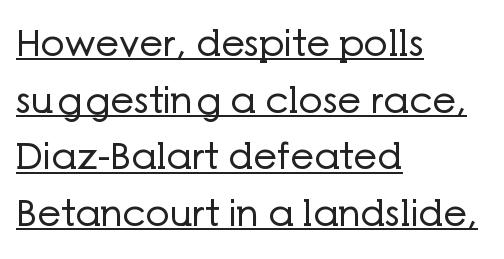
The line texture is even and compact thanks to regular tracking. No feet cap the strokes, marking this as sans-serif type. A roman cut, with each character standing at attention. Baseline-to-baseline distance is the conventional proportion of letter height.
